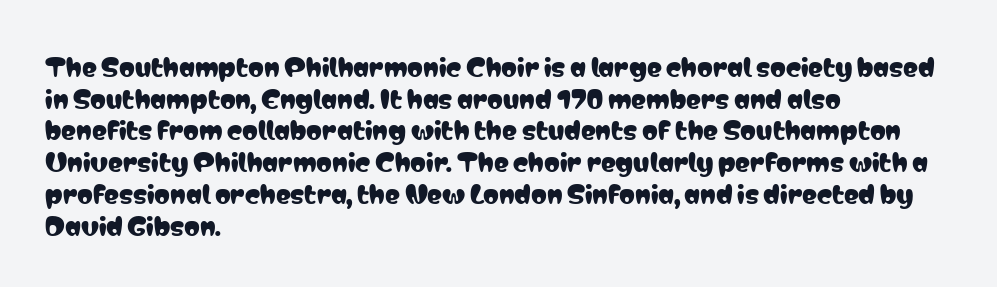
Q: Is the text italic (slanted)? A: No, it is upright.
Q: Is the text underlined? A: No.
Q: How is the paragraph aligned? A: Left-aligned.
Q: Is the spacing between letters normal or unusually wide? A: Normal.
Q: Is the spacing between lines tight, normal or loose? A: Normal.
